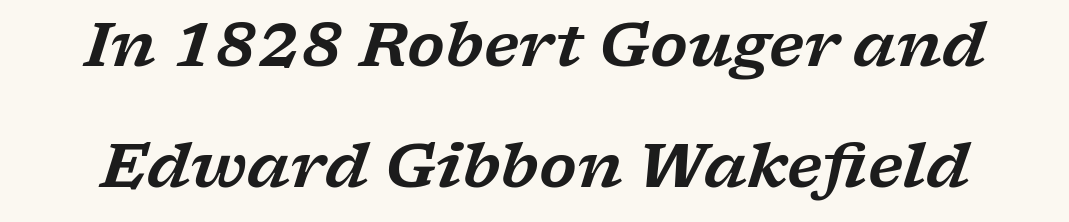
Each letter keeps its own natural width here, so spacing adapts to shape. A great deal of white space separates one row of letters from the next. The axis of the letterforms is tilted away from vertical. These lines keep a tight, regular rhythm from letter to letter. The area under the type is left untouched. Serif or sans? Serif — the stroke terminals have little feet.
